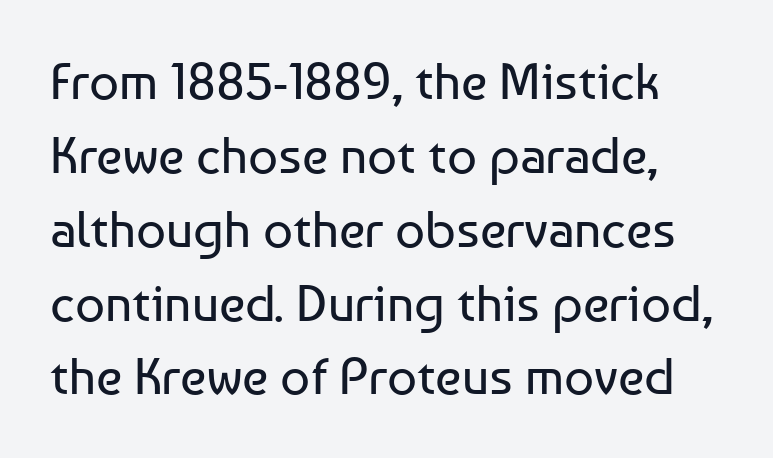
Q: Is the text bold? A: No.
Q: Is the text italic (slanted)? A: No, it is upright.
Q: Is the typeface a serif or a sans-serif typeface? A: Sans-serif.
Q: Is the text underlined? A: No.
Q: Is the spacing between letters normal or unusually wide? A: Normal.
Q: Is the spacing between lines tight, normal or loose? A: Normal.
Q: Width (condensed, normal, or wide)? A: Normal.
Q: Stroke contrast? A: Low.
Q: x-height? A: Medium.
Q: Monospaced? A: No.
